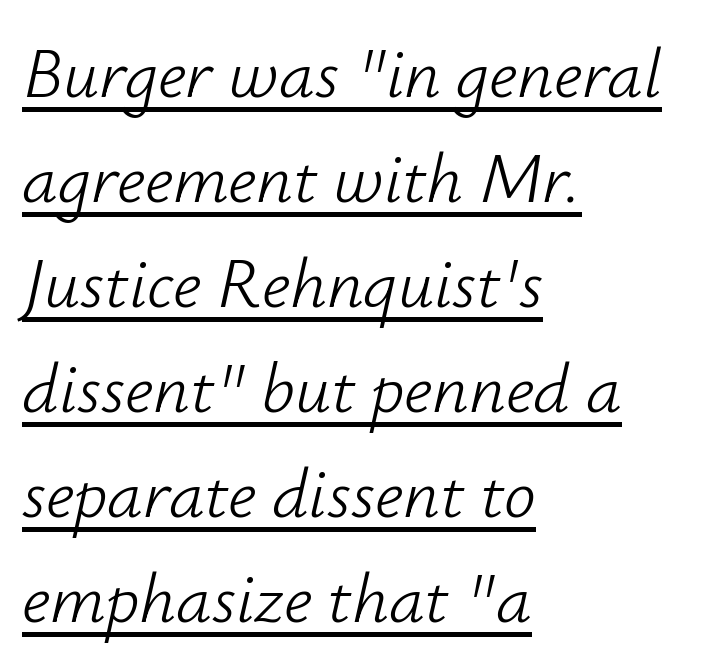
The image shows 71 px light type, italic (leaning right); set left-aligned, normal line spacing (1.48x), normal letter spacing, underlined; low stroke contrast and a small x-height.
